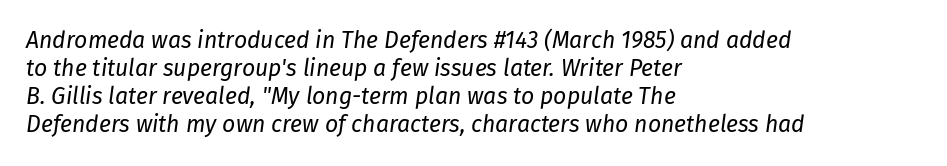
Q: Is the text bold? A: No.
Q: Is the text italic (slanted)? A: Yes, it leans right by about 8 degrees.
Q: Is the text underlined? A: No.
Q: How is the paragraph aligned? A: Left-aligned.
Q: Is the spacing between letters normal or unusually wide? A: Normal.
